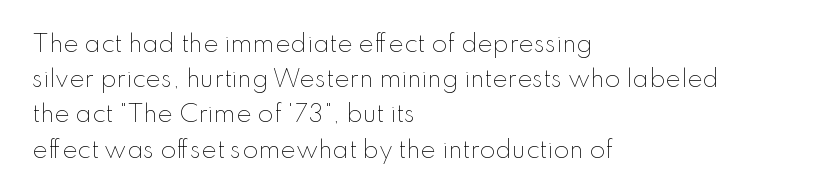
The image shows 23 px text type, upright; set left-aligned, normal line spacing (1.53x), normal letter spacing, not underlined.
